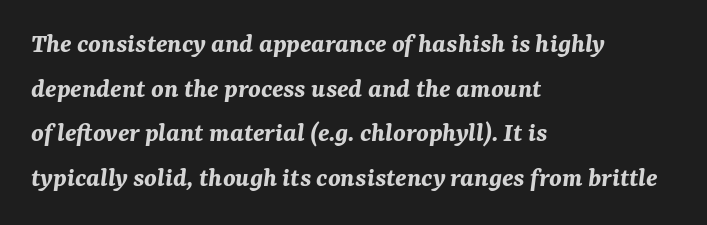
Q: Is the text bold? A: Yes.
Q: Is the text italic (slanted)? A: Yes, it leans right by about 7 degrees.
Q: Is the text underlined? A: No.
Q: How is the paragraph aligned? A: Left-aligned.
Q: Is the spacing between letters normal or unusually wide? A: Normal.
Q: Is the spacing between lines tight, normal or loose? A: Normal.
Q: Width (condensed, normal, or wide)? A: Normal.
Q: Stroke contrast? A: Medium.
Q: x-height? A: Medium.
Q: Monospaced? A: No.
